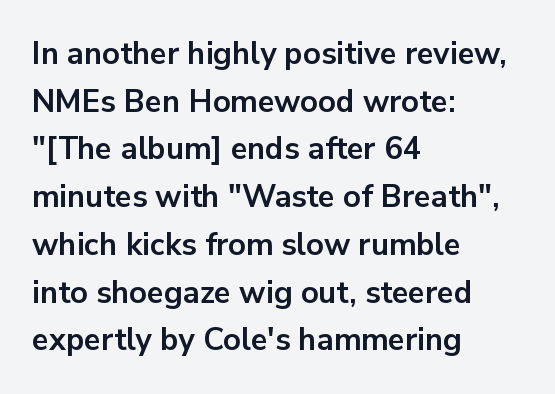
This is the regular roman posture of the typeface. Words float on clear page, feet unadorned. Honestly, the letter spacing is just normal — you wouldn't notice it. The ragged edge is on the right, which tells us the setting is flush left. Students, this is bold: see how much ink each stroke carries. This is sans-serif lettering, the kind often seen on screens and signage.
